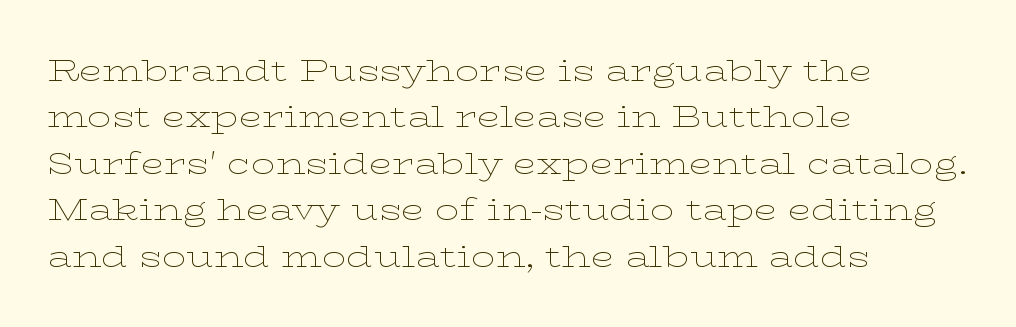
Q: Is the text bold? A: No.
Q: Is the text italic (slanted)? A: No, it is upright.
Q: Is the typeface a serif or a sans-serif typeface? A: Serif.
Q: Is the text underlined? A: No.
Q: How is the paragraph aligned? A: Left-aligned.
Q: Is the spacing between letters normal or unusually wide? A: Normal.
Q: Is the spacing between lines tight, normal or loose? A: Normal.
Q: Width (condensed, normal, or wide)? A: Wide.
Q: Stroke contrast? A: Low.
Q: x-height? A: Medium.
Q: Monospaced? A: No.
